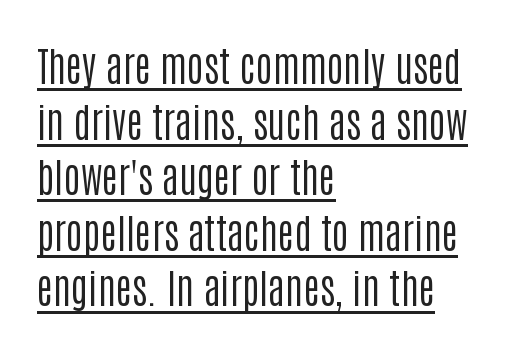
Q: Is the text bold? A: No.
Q: Is the text italic (slanted)? A: No, it is upright.
Q: Is the typeface a serif or a sans-serif typeface? A: Sans-serif.
Q: Is the text underlined? A: Yes.
Q: How is the paragraph aligned? A: Left-aligned.
Q: Is the spacing between letters normal or unusually wide? A: Normal.
Q: Is the spacing between lines tight, normal or loose? A: Normal.
Q: Width (condensed, normal, or wide)? A: Condensed.
Q: Stroke contrast? A: Low.
Q: x-height? A: Large.
Q: Monospaced? A: No.
